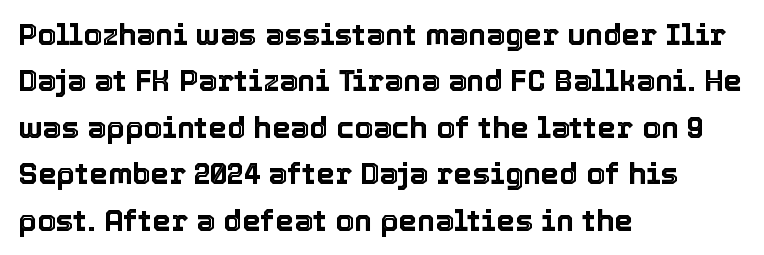
Q: Is the text italic (slanted)? A: No, it is upright.
Q: Is the text underlined? A: No.
Q: How is the paragraph aligned? A: Left-aligned.
Q: Is the spacing between letters normal or unusually wide? A: Normal.
Q: Is the spacing between lines tight, normal or loose? A: Normal.
Q: Width (condensed, normal, or wide)? A: Normal.
Q: x-height? A: Medium.
Q: Monospaced? A: No.
